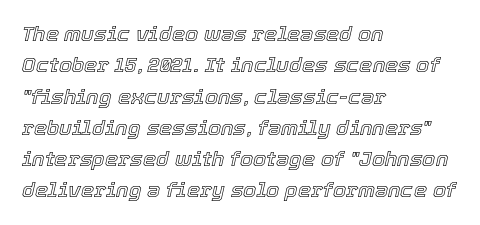
The image shows 21 px text type, italic (leaning right); set left-aligned, normal line spacing (1.49x), normal letter spacing, not underlined.
